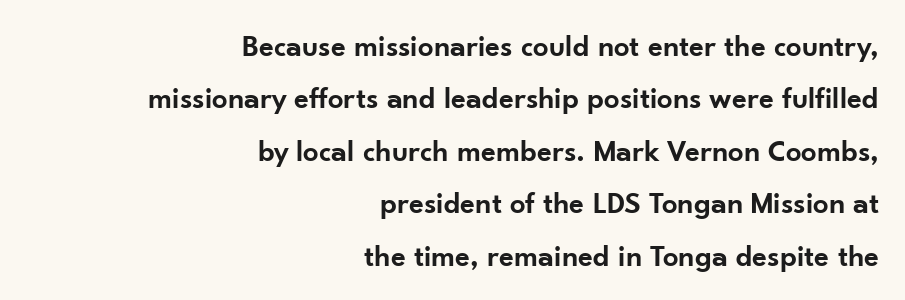
Q: Is the text bold? A: Semi-bold.
Q: Is the text italic (slanted)? A: No, it is upright.
Q: Is the typeface a serif or a sans-serif typeface? A: Sans-serif.
Q: Is the text underlined? A: No.
Q: How is the paragraph aligned? A: Right-aligned.
Q: Is the spacing between letters normal or unusually wide? A: Normal.
Q: Is the spacing between lines tight, normal or loose? A: Normal.
Q: Width (condensed, normal, or wide)? A: Normal.
Q: Stroke contrast? A: Low.
Q: x-height? A: Small.
Q: Monospaced? A: No.
